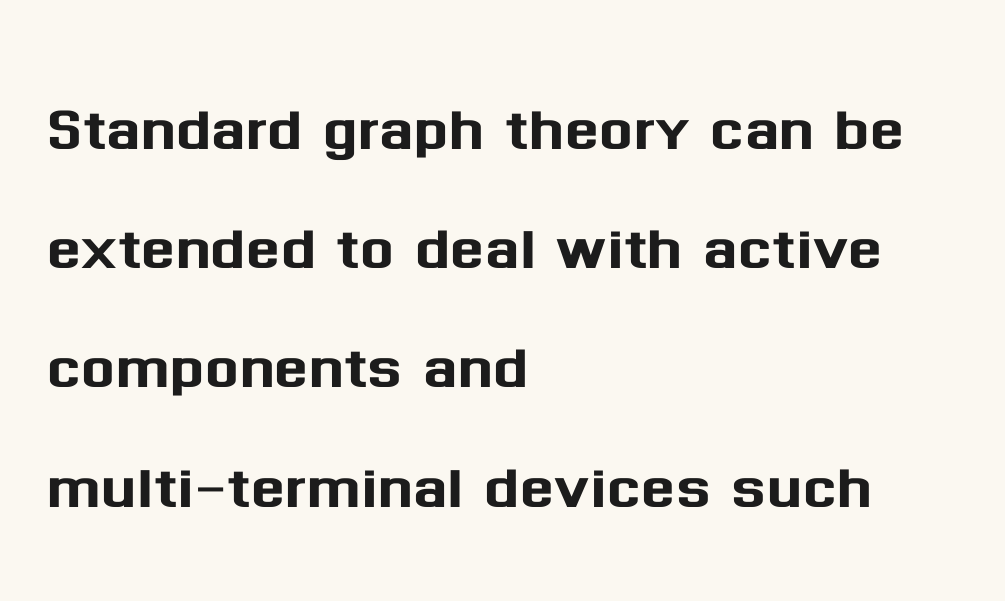
{"serif": "no", "italic": "no", "width": "normal", "stroke_contrast": "medium", "x_height": "medium", "monospaced": "no", "underline": "no", "align": "left", "line_spacing": "normal", "line_spacing_ratio": 1.49, "letter_spacing": "normal", "letter_spacing_em": 0.0, "glyph_px": 80}
